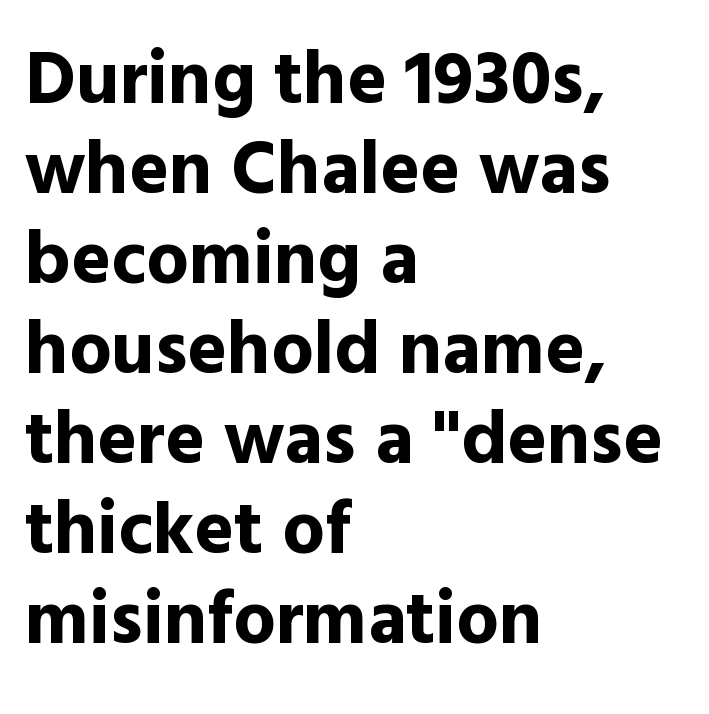
{"serif": "no", "italic": "no", "bold": "yes", "weight": "bold", "width": "normal", "x_height": "medium", "monospaced": "no", "underline": "no", "align": "left", "line_spacing_ratio": 1.2, "letter_spacing": "normal", "letter_spacing_em": 0.0, "glyph_px": 75}
